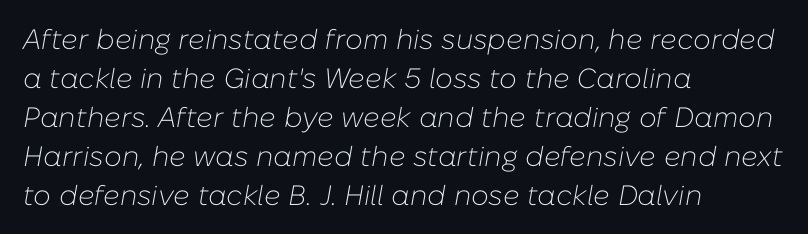
{"italic": "yes", "lean": "right", "slant_degrees": 10, "bold": "no", "weight": "light", "width": "normal", "stroke_contrast": "low", "x_height": "medium", "monospaced": "no", "underline": "no", "align": "left", "line_spacing": "normal", "line_spacing_ratio": 1.39, "letter_spacing": "normal", "letter_spacing_em": 0.0, "glyph_px": 28}
